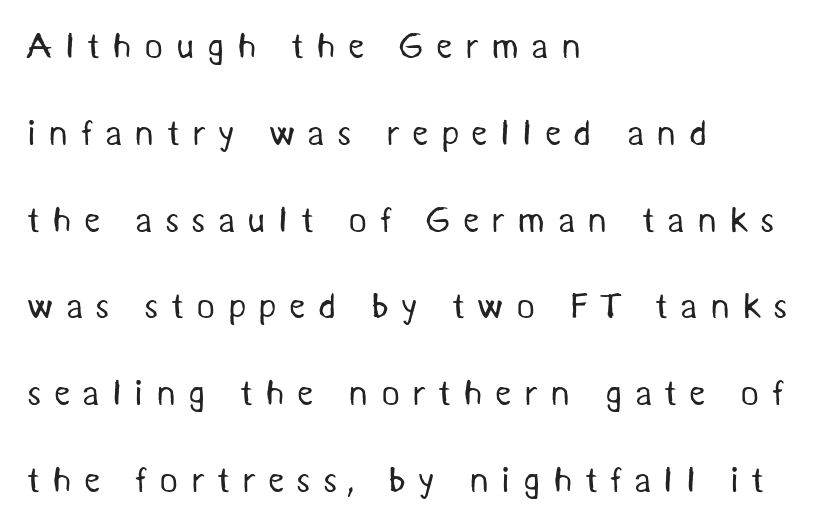
The rag falls on the right side of this text block. The typesetting does not lean heavy: it is not bold. A typesetter would label this face a sans. You could fit nearly another row in the gap between these rows.
